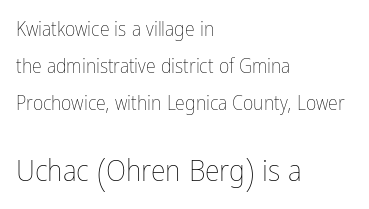
The image shows 30 px thin, condensed type, upright; set left-aligned, line spacing 1.85x, normal letter spacing, not underlined; the second (bottom) block is 1.5x larger; low stroke contrast and a medium x-height.
